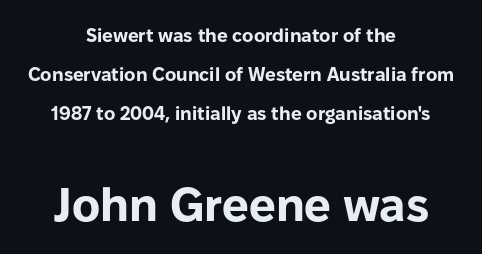
{"serif": "no", "italic": "no", "bold": "yes", "weight": "bold", "width": "normal", "stroke_contrast": "low", "x_height": "medium", "monospaced": "no", "underline": "no", "align": "center", "line_spacing": "loose", "line_spacing_ratio": 2.04, "letter_spacing": "normal", "letter_spacing_em": 0.0, "larger_block": "second", "size_ratio": 2.47, "glyph_px": 47}
